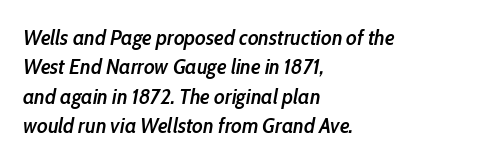
The image shows 22 px text type, italic (leaning right); set left-aligned, normal line spacing (1.34x), normal letter spacing, not underlined.
